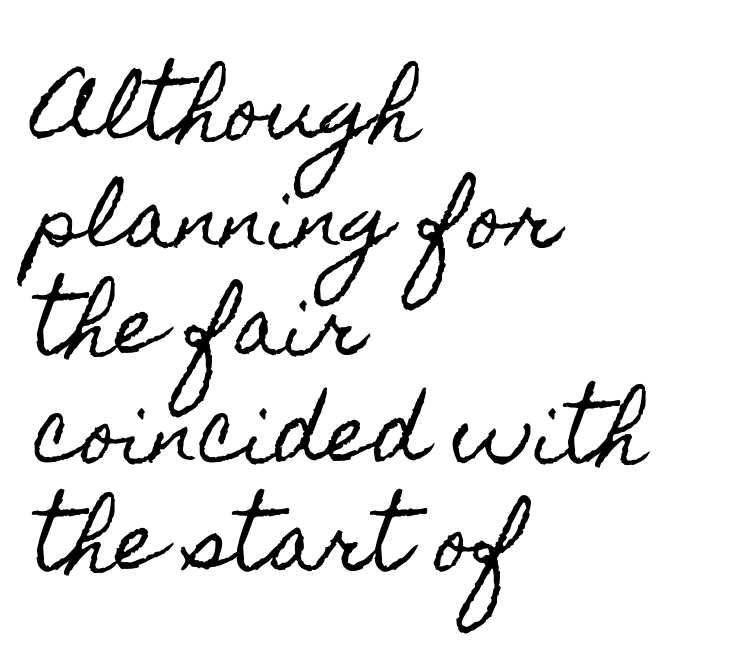
Characters follow at the spacing the type designer built in. The lines in this sample share a left origin and differ only in where they stop. Is this a fixed-width face? No — the glyphs have proportional, varying widths.
